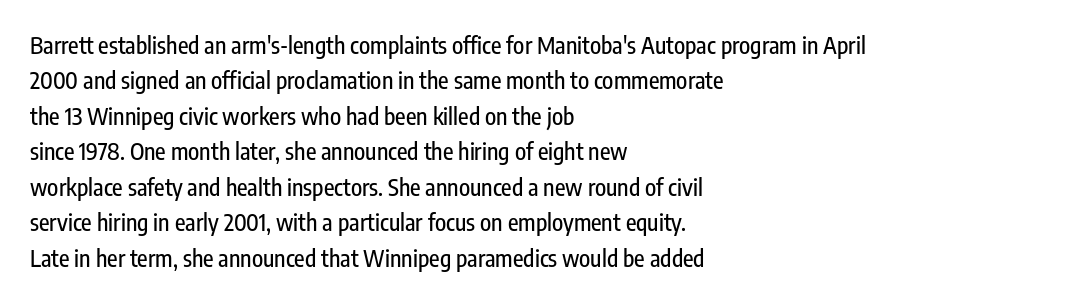
{"italic": "no", "underline": "no", "align": "left", "line_spacing": "normal", "line_spacing_ratio": 1.54, "letter_spacing": "normal", "letter_spacing_em": 0.0, "glyph_px": 23}
